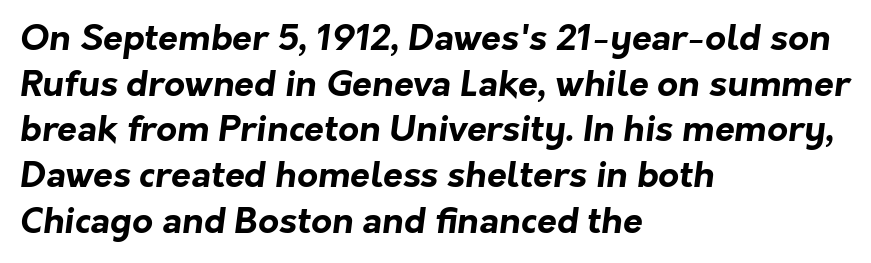
The image shows 36 px bold sans-serif type; set left-aligned, normal line spacing (1.27x), normal letter spacing, not underlined; low stroke contrast and a medium x-height.
